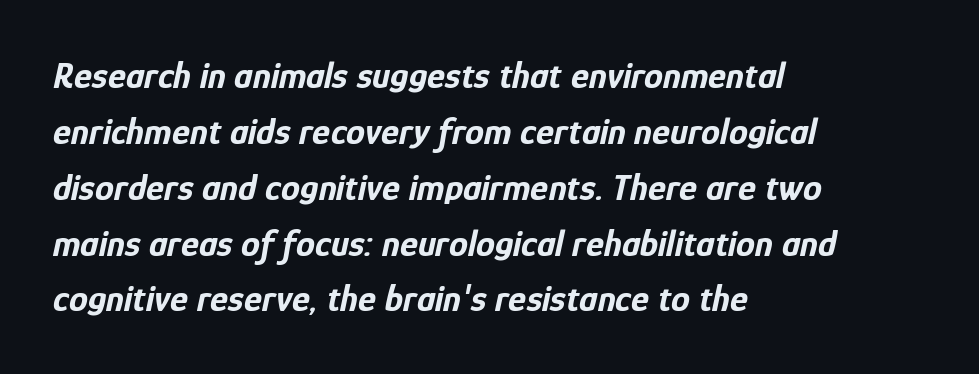
The image shows 38 px bold, condensed type, italic (leaning right); set left-aligned, normal line spacing (1.47x), normal letter spacing, not underlined; low stroke contrast and a medium x-height.
